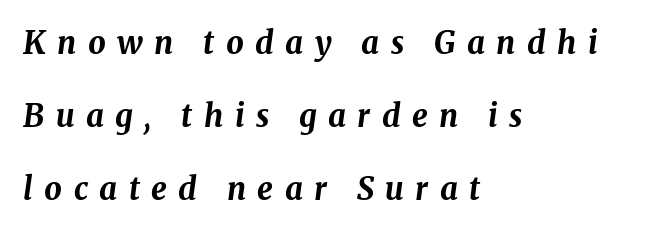
{"italic": "yes", "lean": "right", "slant_degrees": 8, "bold": "yes", "weight": "bold", "width": "normal", "stroke_contrast": "medium", "x_height": "medium", "monospaced": "no", "underline": "no", "align": "left", "line_spacing": "loose", "line_spacing_ratio": 2.35, "letter_spacing": "wide", "letter_spacing_em": 0.37, "glyph_px": 31}
